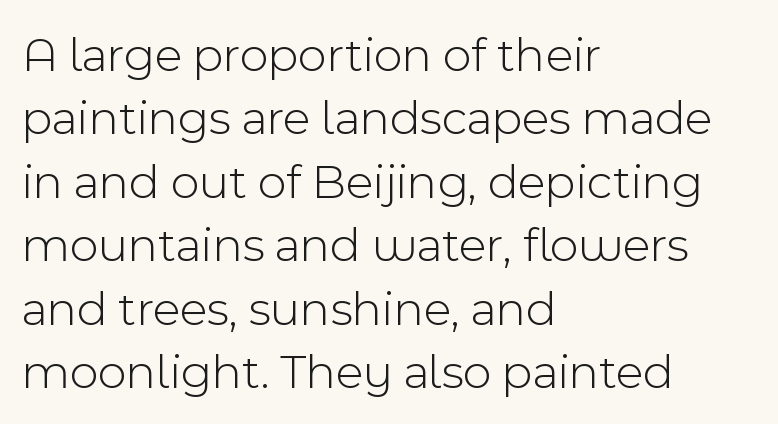
Each row of text sits above clean, open space. This sample has the flowing, uneven cadence of proportional lettering. Are there feet on the stems? There aren't — it's a sans. The lines are quadded left. Bold? No — there's no thickening of the strokes. The letters sit at their default tracking, neither squeezed nor spread.
